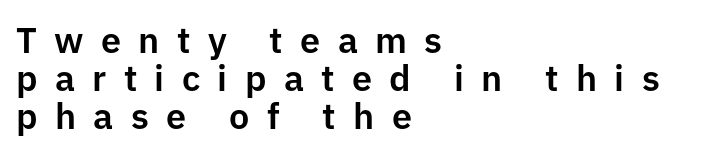
Q: Is the text italic (slanted)? A: No, it is upright.
Q: Is the typeface a serif or a sans-serif typeface? A: Sans-serif.
Q: Is the text underlined? A: No.
Q: How is the paragraph aligned? A: Left-aligned.
Q: Is the spacing between letters normal or unusually wide? A: Unusually wide.
Q: Is the spacing between lines tight, normal or loose? A: Tight.
Q: Width (condensed, normal, or wide)? A: Normal.
Q: Stroke contrast? A: Low.
Q: x-height? A: Medium.
Q: Monospaced? A: No.
